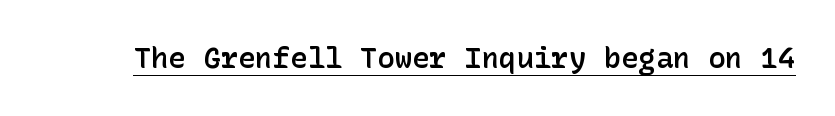
The image shows 29 px semibold sans-serif type, upright; set normal letter spacing, underlined; low stroke contrast and a medium x-height.
